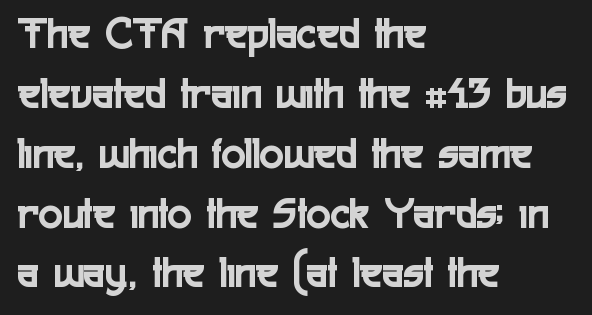
The zone under the glyphs is completely vacant. What's the leading like? Ordinary, nothing unusual. Unlike a traditional serif, this face leaves its strokes unadorned. When letters stand straight like this, we call the style roman or upright. Notice how the passage keeps a crisp vertical edge on the left only. Short note: letters normally spaced.
